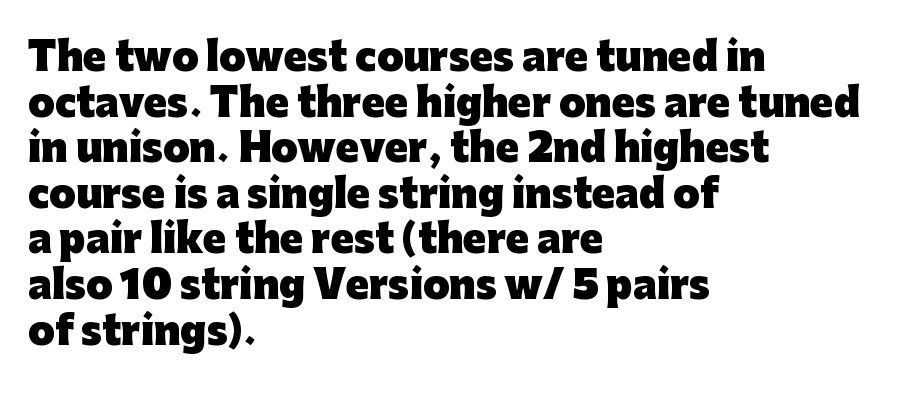
{"serif": "no", "italic": "no", "bold": "yes", "weight": "heavy", "width": "normal", "stroke_contrast": "low", "x_height": "medium", "monospaced": "no", "underline": "no", "align": "left", "line_spacing_ratio": 1.2, "letter_spacing": "normal", "letter_spacing_em": 0.0, "glyph_px": 38}
